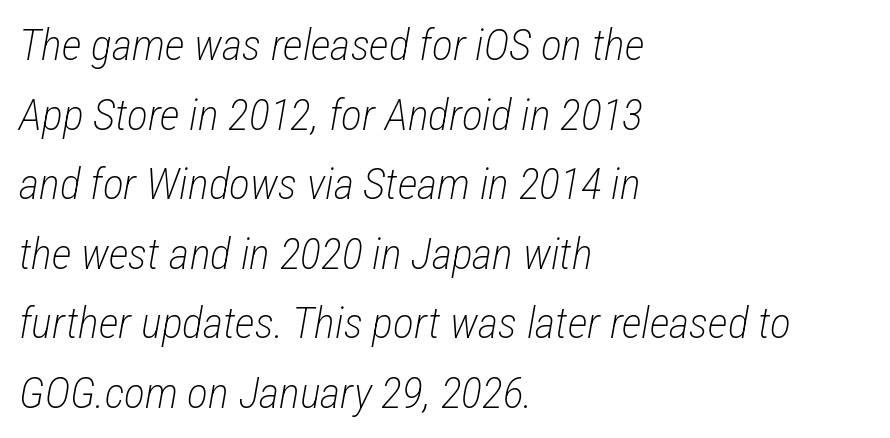
{"italic": "yes", "lean": "right", "slant_degrees": 12, "bold": "no", "weight": "light", "width": "condensed", "stroke_contrast": "low", "x_height": "medium", "monospaced": "no", "underline": "no", "align": "left", "line_spacing": "normal", "line_spacing_ratio": 1.58, "letter_spacing": "normal", "letter_spacing_em": 0.0, "glyph_px": 44}
